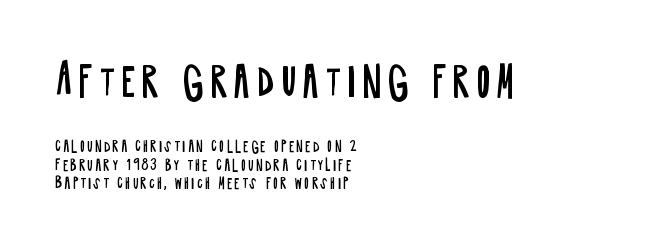
This sample has the flowing, uneven cadence of proportional lettering. Ascenders rise straight up at ninety degrees. What's the leading like? Ordinary, nothing unusual. A bare baseline throughout the passage.
